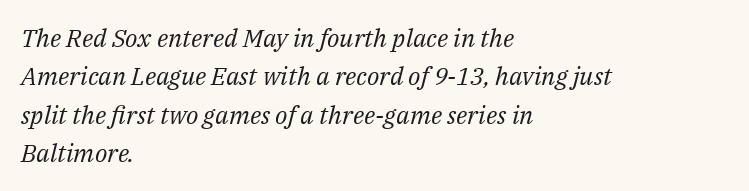
Q: Is the text bold? A: No.
Q: Is the text italic (slanted)? A: Yes, it leans right by about 14 degrees.
Q: Is the text underlined? A: No.
Q: How is the paragraph aligned? A: Left-aligned.
Q: Is the spacing between letters normal or unusually wide? A: Normal.
Q: Is the spacing between lines tight, normal or loose? A: Normal.
